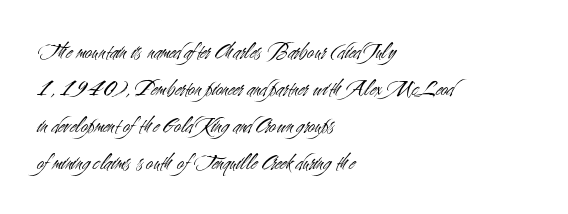
{"bold": "no", "underline": "no", "align": "left", "line_spacing": "normal", "line_spacing_ratio": 1.54, "letter_spacing": "normal", "letter_spacing_em": 0.0, "glyph_px": 24}
